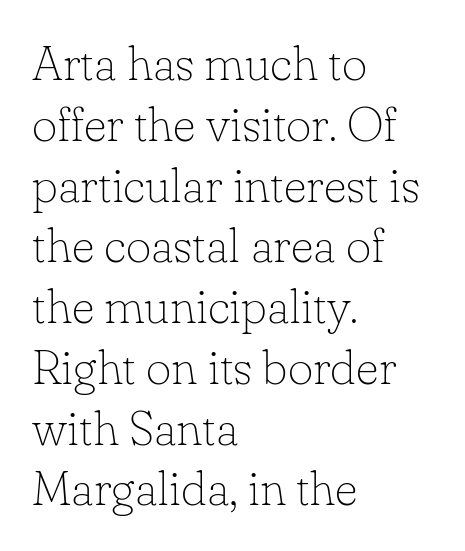
Q: Is the text bold? A: No.
Q: Is the text italic (slanted)? A: No, it is upright.
Q: Is the typeface a serif or a sans-serif typeface? A: Serif.
Q: Is the text underlined? A: No.
Q: How is the paragraph aligned? A: Left-aligned.
Q: Is the spacing between letters normal or unusually wide? A: Normal.
Q: Width (condensed, normal, or wide)? A: Normal.
Q: Stroke contrast? A: Low.
Q: x-height? A: Small.
Q: Monospaced? A: No.
